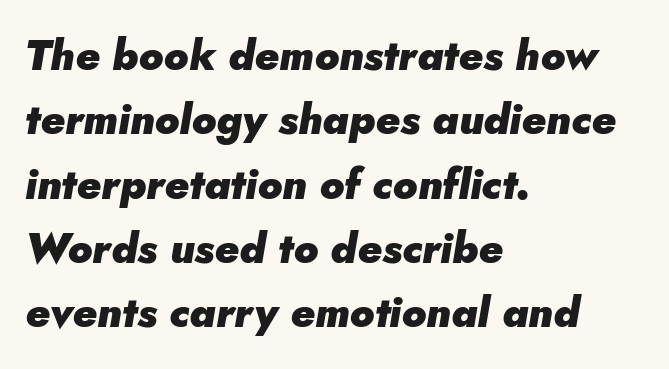
{"italic": "yes", "lean": "right", "slant_degrees": 5, "bold": "yes", "weight": "heavy", "width": "normal", "stroke_contrast": "low", "x_height": "small", "monospaced": "no", "underline": "no", "align": "left", "line_spacing": "normal", "line_spacing_ratio": 1.53, "letter_spacing": "normal", "letter_spacing_em": 0.0, "glyph_px": 42}
